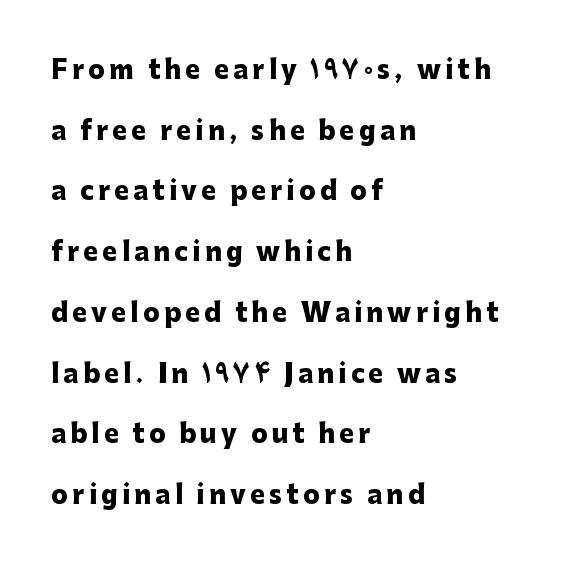
The image shows 25 px bold type, upright; set left-aligned, loose line spacing (2.43x), not underlined.
